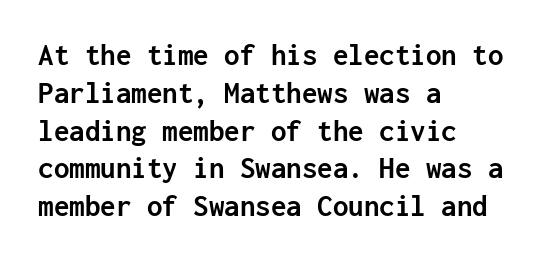
The image shows 31 px semibold sans-serif type, upright, monospaced; set left-aligned, line spacing 1.22x, normal letter spacing, not underlined; low stroke contrast and a medium x-height.
